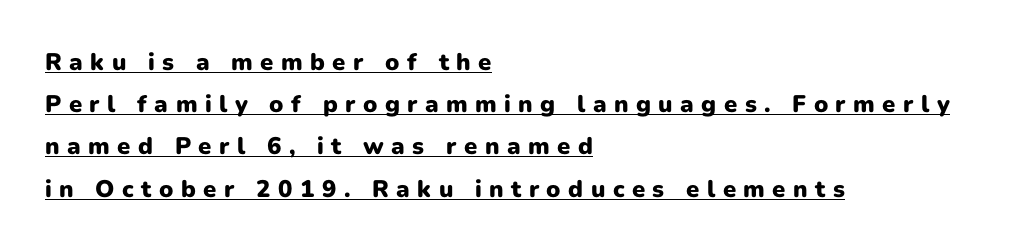
Does the copy run flush right? No — it runs flush left. The rendered words wear a rule along their underside. Look at the tracking — it's clearly loosened, letters drifting apart. Unlike italic type, these characters show no tilt at all. Set as a true bold cut, around the 700 mark.
